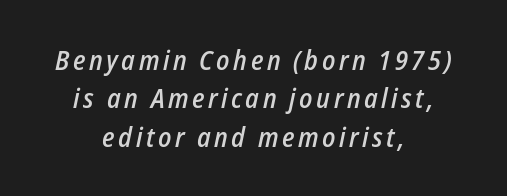
Successive baselines arrive at the customary interval. Descender tails drop into unmarked territory. Is the type slanted? Yes — the strokes lean at a clear angle. Look at the stroke-to-counter ratio: somewhat heavy, a semibold. These lines stack symmetrically, like a column narrowing and widening about its center.
